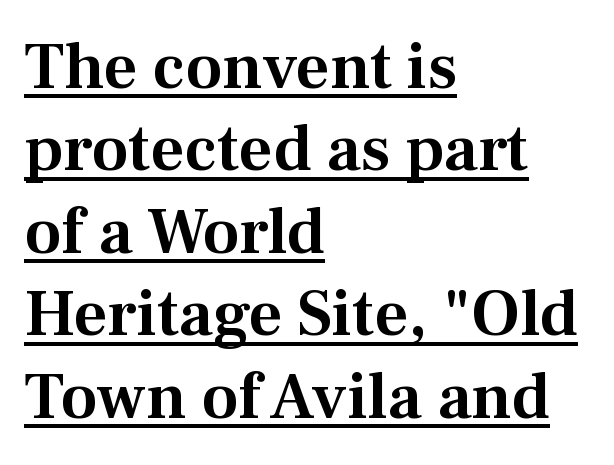
Q: Is the text italic (slanted)? A: No, it is upright.
Q: Is the typeface a serif or a sans-serif typeface? A: Serif.
Q: Is the text underlined? A: Yes.
Q: How is the paragraph aligned? A: Left-aligned.
Q: Is the spacing between letters normal or unusually wide? A: Normal.
Q: Is the spacing between lines tight, normal or loose? A: Normal.
Q: Width (condensed, normal, or wide)? A: Normal.
Q: Stroke contrast? A: Medium.
Q: x-height? A: Medium.
Q: Monospaced? A: No.
